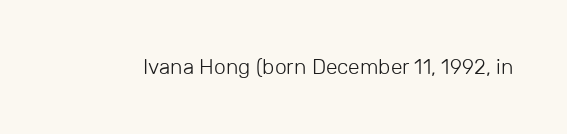
The passage shown is not underscored anywhere. The font's upright variant was chosen for this text. Stems here are at most as thick as an everyday book face. Observe the ordinary spacing: letters are neighbours, not strangers.
